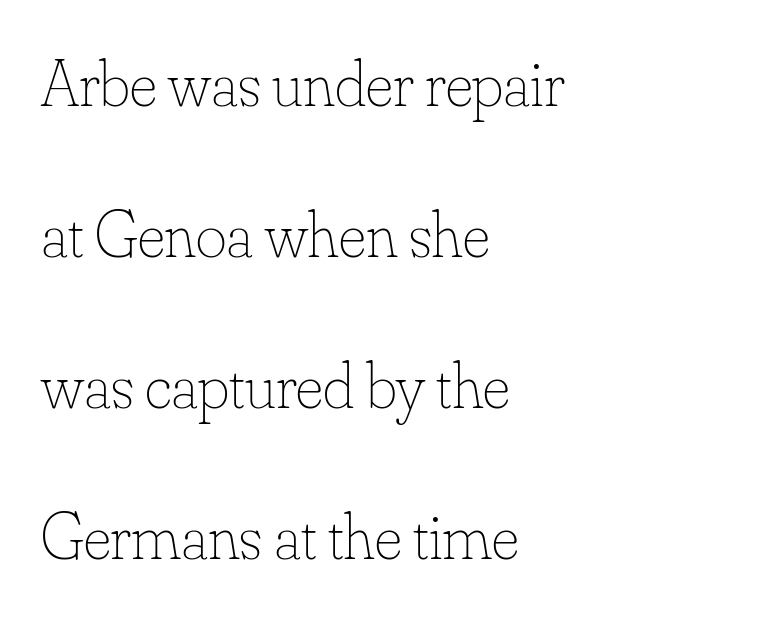
Q: Is the text bold? A: No.
Q: Is the text italic (slanted)? A: No, it is upright.
Q: Is the text underlined? A: No.
Q: How is the paragraph aligned? A: Left-aligned.
Q: Is the spacing between letters normal or unusually wide? A: Normal.
Q: Is the spacing between lines tight, normal or loose? A: Loose.
Q: Width (condensed, normal, or wide)? A: Normal.
Q: Stroke contrast? A: Low.
Q: x-height? A: Small.
Q: Monospaced? A: No.
